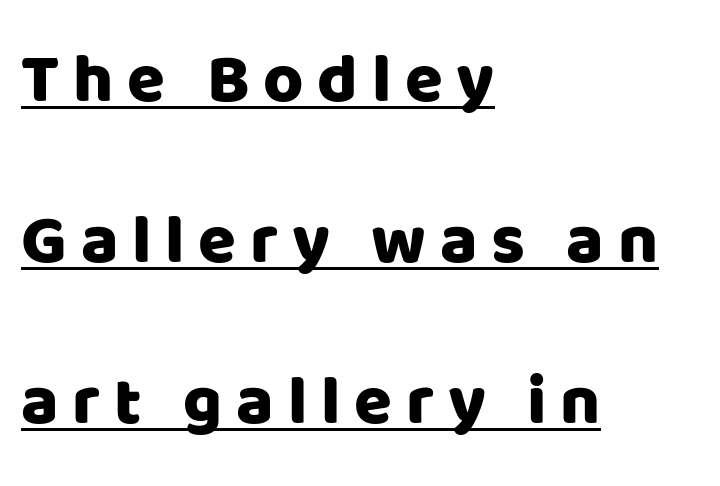
Q: Is the text italic (slanted)? A: No, it is upright.
Q: Is the typeface a serif or a sans-serif typeface? A: Sans-serif.
Q: Is the text underlined? A: Yes.
Q: How is the paragraph aligned? A: Left-aligned.
Q: Is the spacing between letters normal or unusually wide? A: Unusually wide.
Q: Is the spacing between lines tight, normal or loose? A: Loose.
Q: Width (condensed, normal, or wide)? A: Normal.
Q: Stroke contrast? A: Low.
Q: x-height? A: Large.
Q: Monospaced? A: No.
